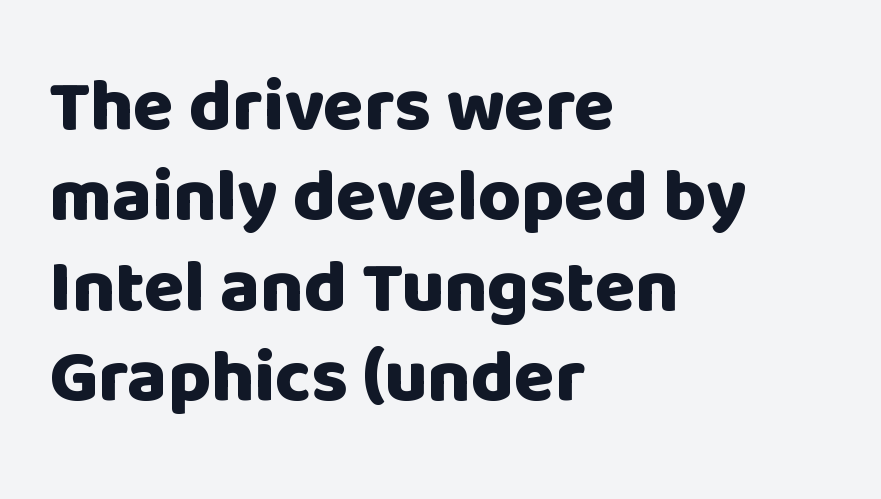
The image shows 74 px heavy sans-serif type, upright; set left-aligned, line spacing 1.22x, normal letter spacing, not underlined; low stroke contrast and a large x-height.
